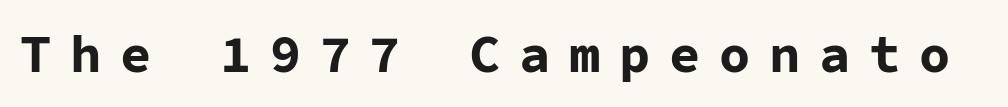
The image shows 52 px bold sans-serif type, upright, monospaced; set unusually wide letter spacing (+0.36 em), not underlined; low stroke contrast and a medium x-height.
